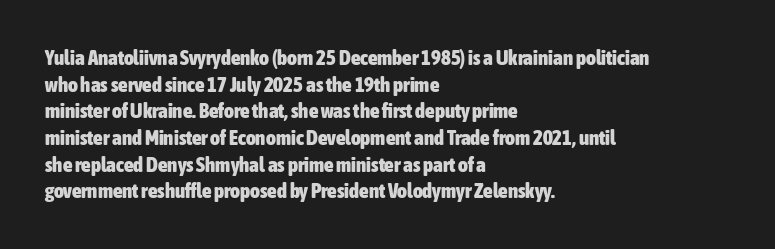
Honestly, the row spacing looks completely unremarkable. Posture: upright roman. Plenty of ink on the page — the face is bold. Typeset ragged right — the left edge is the straight one.
